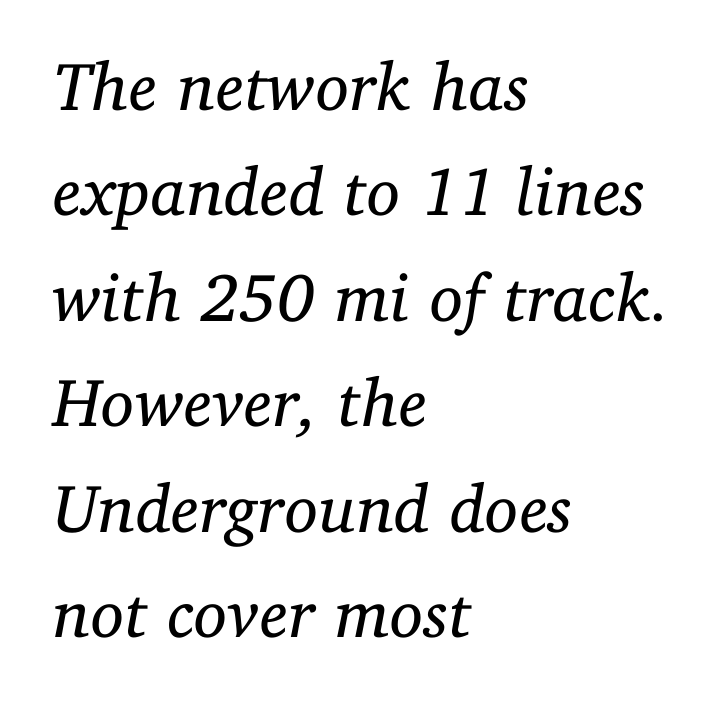
Spacing verdict: proportional, widths tailored to each character. Beneath every word, the page is bare. The passage shown leans; its letterforms are oblique. There is no visible air inserted between adjacent glyphs. Is this a heavy cut? Hardly; it is regular or lighter. Notice how the passage keeps a crisp vertical edge on the left only.
